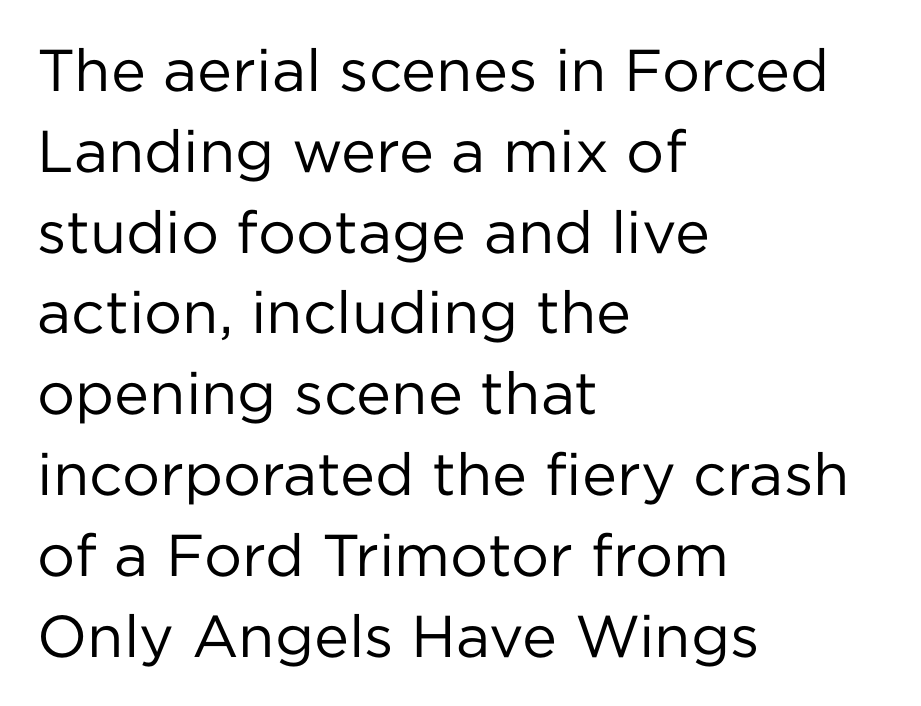
Grotesque or geometric, the face here clearly has no serifs. Quick note: underline off. The rendering uses natural spacing where letterforms have individual widths. Ascenders rise straight up at ninety degrees.
